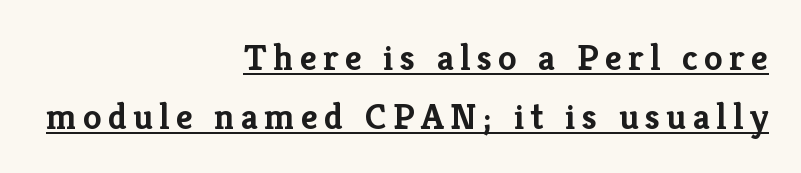
The image shows 37 px semibold serif type, upright; set right-aligned, normal line spacing (1.59x), underlined; low stroke contrast and a medium x-height.
